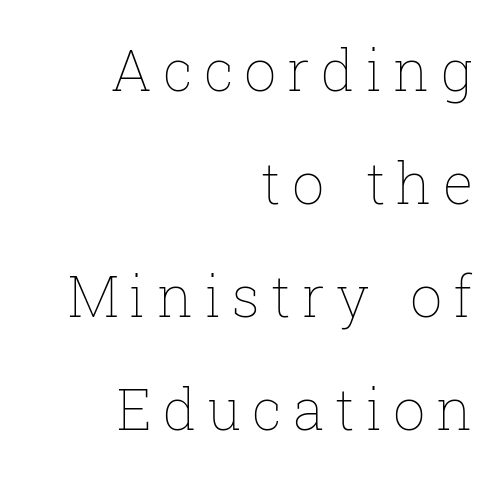
Q: Is the text bold? A: No.
Q: Is the text italic (slanted)? A: No, it is upright.
Q: Is the text underlined? A: No.
Q: How is the paragraph aligned? A: Right-aligned.
Q: Is the spacing between lines tight, normal or loose? A: Loose.
Q: Width (condensed, normal, or wide)? A: Normal.
Q: Stroke contrast? A: Low.
Q: x-height? A: Medium.
Q: Monospaced? A: No.
